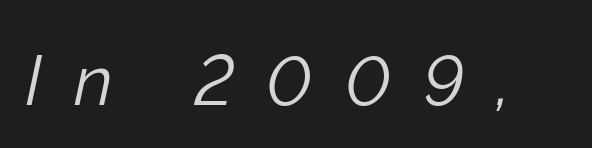
The image shows 70 px light type, italic (leaning right); set unusually wide letter spacing (+0.46 em), not underlined; low stroke contrast and a medium x-height.
